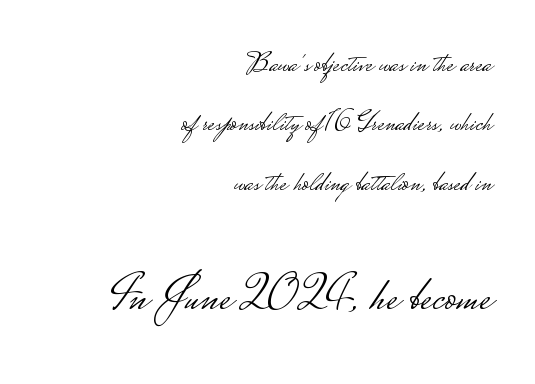
Notice the wide empty band between every row — that's loose leading. Here the glyphs are tracked normally, forming tight word shapes. Letters rest on an invisible, unmarked baseline. In CSS terms this would be text-align: right.
